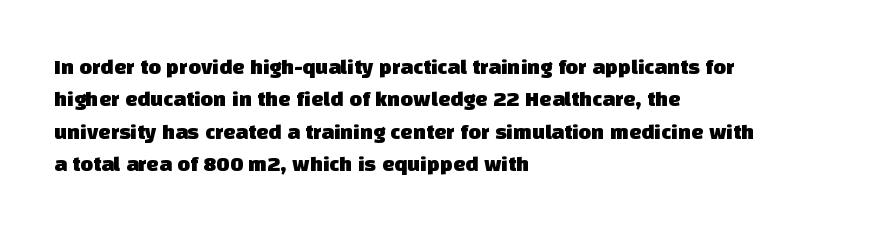
The image shows 22 px text type; set left-aligned, normal line spacing (1.47x), normal letter spacing, not underlined.
